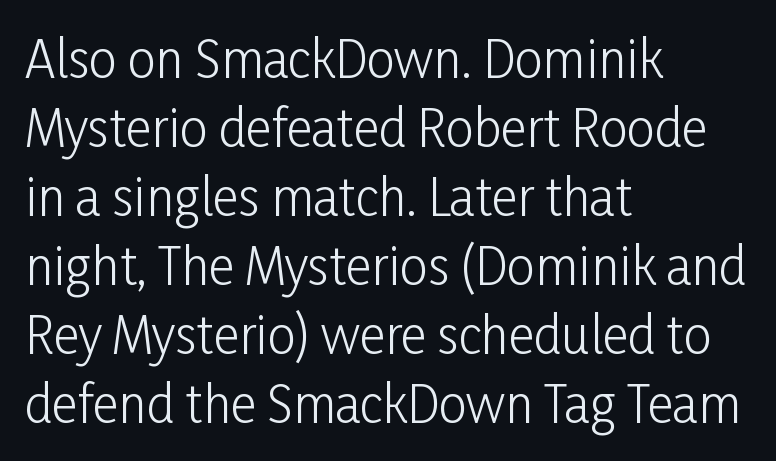
Q: Is the text bold? A: No.
Q: Is the text italic (slanted)? A: No, it is upright.
Q: Is the typeface a serif or a sans-serif typeface? A: Sans-serif.
Q: Is the text underlined? A: No.
Q: How is the paragraph aligned? A: Left-aligned.
Q: Is the spacing between letters normal or unusually wide? A: Normal.
Q: Is the spacing between lines tight, normal or loose? A: Normal.
Q: Width (condensed, normal, or wide)? A: Condensed.
Q: Stroke contrast? A: Low.
Q: x-height? A: Medium.
Q: Monospaced? A: No.
